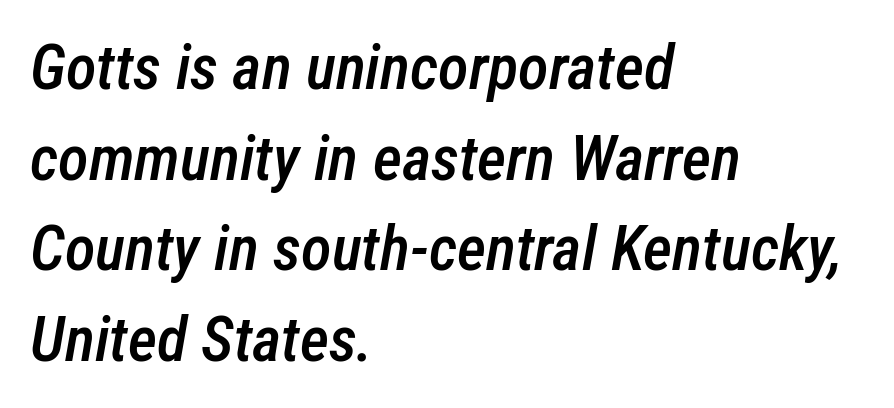
The whole block is typeset with a tilt. The characters look somewhat weighty, a semibold short of true bold. Spacing between characters is what you'd get straight out of the box. This sample is left-justified, so line endings fall wherever the words run out. Check the space under the baseline: it is left empty. Do the characters align in a grid? No, the font is proportional.
